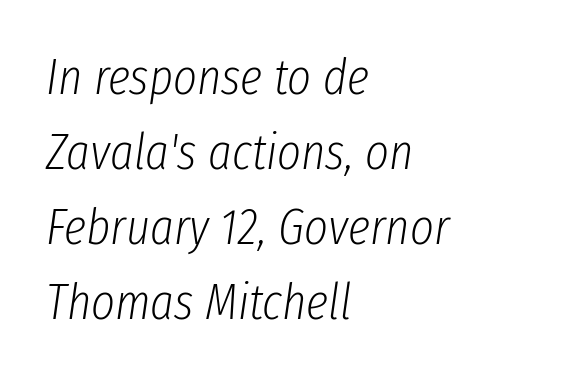
Letter spacing: default. Tall strokes in this sample are angled rather than plumb. Do the characters align in a grid? No, the font is proportional. Underline: absent. The line-height multiplier appears to be the usual default. Visually the block forms a straight wall on the left and a jagged coastline on the right.
